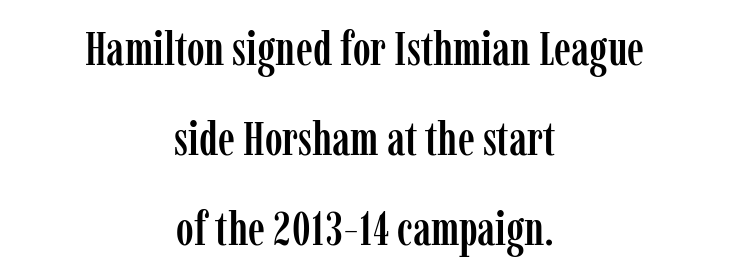
The image shows 48 px condensed serif type, upright; set centered, line spacing 1.88x, normal letter spacing, not underlined; low stroke contrast and a medium x-height.
